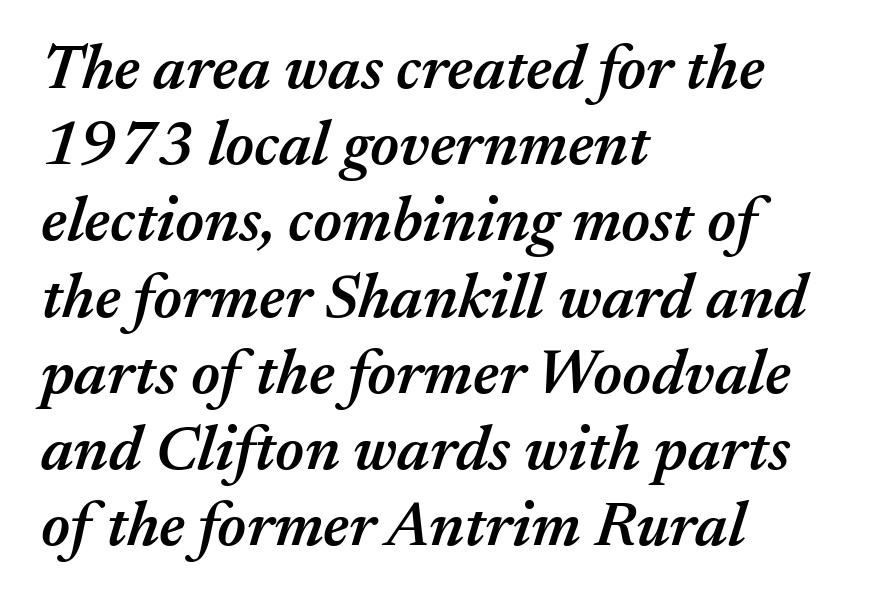
{"italic": "yes", "lean": "right", "slant_degrees": 17, "bold": "semi", "weight": "semibold", "width": "normal", "stroke_contrast": "medium", "x_height": "medium", "monospaced": "no", "underline": "no", "align": "left", "line_spacing_ratio": 1.21, "letter_spacing": "normal", "letter_spacing_em": 0.0, "glyph_px": 63}
